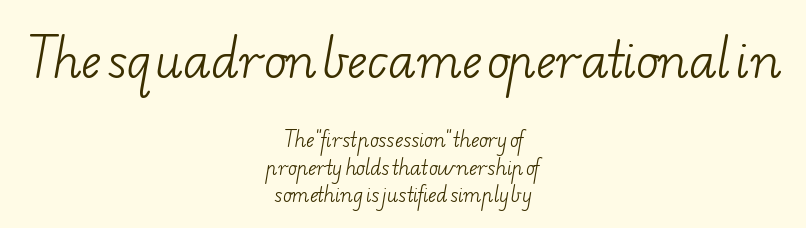
Q: Is the text bold? A: No.
Q: Is the typeface a serif or a sans-serif typeface? A: Serif.
Q: Is the text underlined? A: No.
Q: How is the paragraph aligned? A: Centered.
Q: Is the spacing between letters normal or unusually wide? A: Normal.
Q: Is the spacing between lines tight, normal or loose? A: Normal.
Q: Which block of text is set in a larger size, the first (top) or the second (bottom)? A: The first (top) one.
Q: Width (condensed, normal, or wide)? A: Wide.
Q: Stroke contrast? A: Low.
Q: x-height? A: Small.
Q: Monospaced? A: No.
